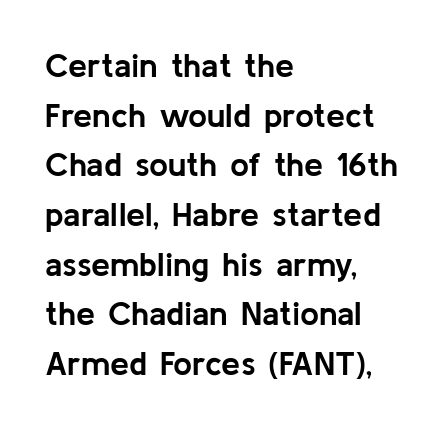
This is sans-serif lettering, the kind often seen on screens and signage. Heavy, bold letterforms. Descenders hang freely into open space. Compared with a centered layout, this one pins lines to the left instead. This block has exactly the height ordinary leading produces.
